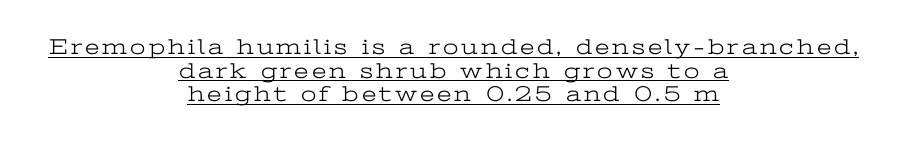
Has an underline been added? It has. Regarding leading, the lines here are crowded together. Teacher's note: observe the equal gaps on both sides — that is centered alignment. These glyphs show unthickened strokes, regular width or finer. The lettering holds an erect, upright posture throughout.
